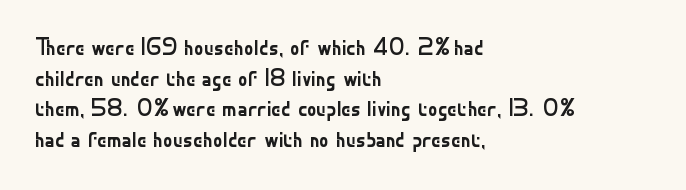
Q: Is the text bold? A: No.
Q: Is the text italic (slanted)? A: No, it is upright.
Q: Is the text underlined? A: No.
Q: How is the paragraph aligned? A: Left-aligned.
Q: Is the spacing between letters normal or unusually wide? A: Normal.
Q: Is the spacing between lines tight, normal or loose? A: Normal.
